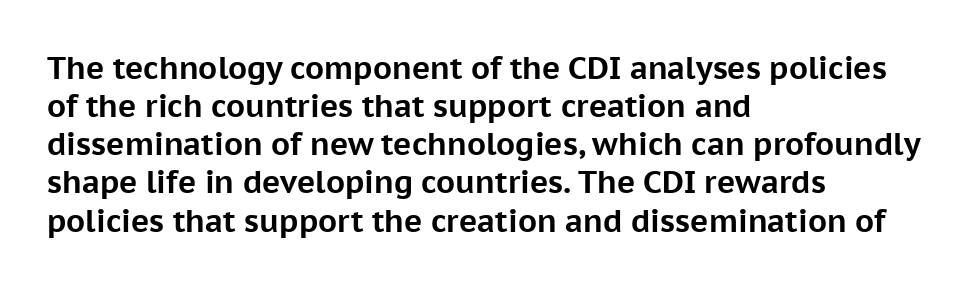
Regarding serifs, this sample does without them. Vertical strokes here are truly vertical. Left-aligned paragraph, ragged on the right. Anything drawn beneath the words? Only blank space. Look at the stroke-to-counter ratio: heavy, a bold. Spacing verdict: proportional, widths tailored to each character.
